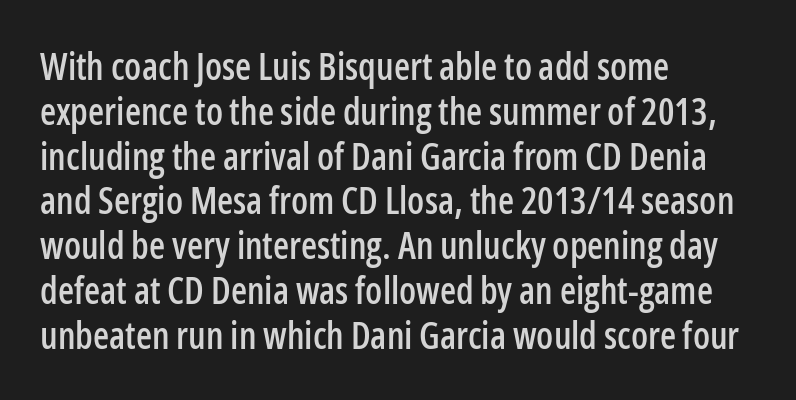
The image shows 37 px condensed sans-serif type, upright; set left-aligned, line spacing 1.21x, normal letter spacing, not underlined; low stroke contrast and a medium x-height.
